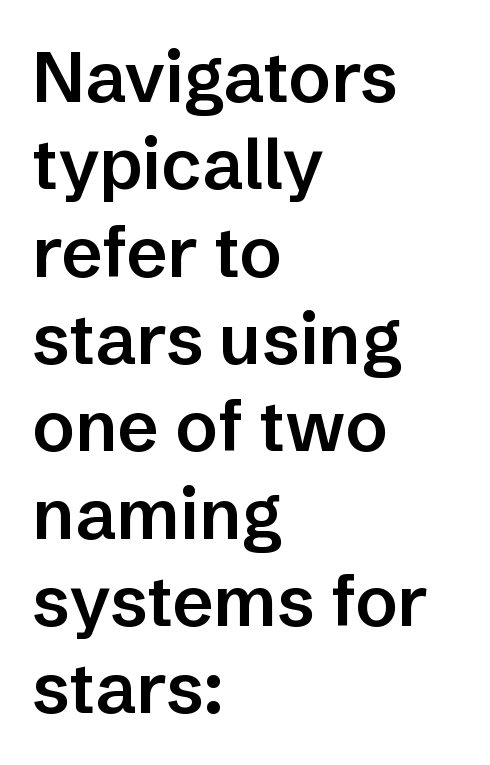
The rendering keeps characters at their native spacing. The area under the type is left untouched. These words are printed semibold, heavier than regular yet not bold. This rendering uses left alignment, leaving the right contour irregular. The letters stand straight up with perfectly vertical stems. A sans-serif font was chosen for this passage.
